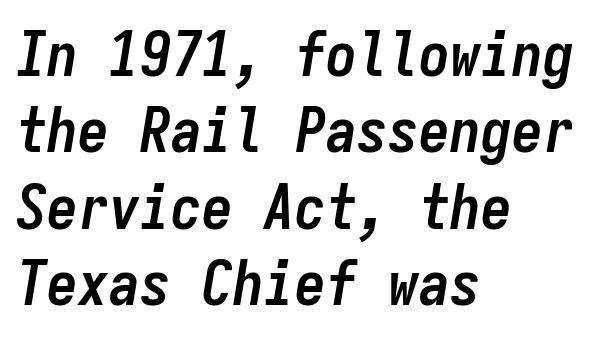
Each row of text sits above clean, open space. The text carries the slant typical of an italic or oblique font. Typeset ragged right — the left edge is the straight one. Monospaced: the letters line up in strict vertical columns. This sample uses plain, unmodified letter spacing.
